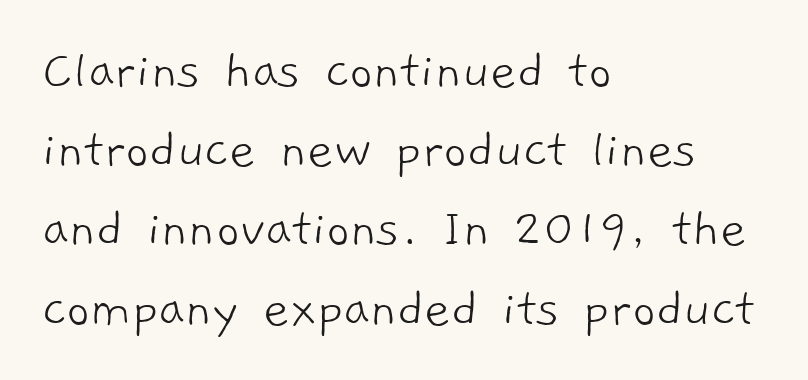
What kind of face is this? One without serifs — a sans. The letters look calm and open, with moderate or lighter stems. The face used here is rendered with its standard letterfit. Each line starts at the same left margin while the right side varies. Type without underlining.
